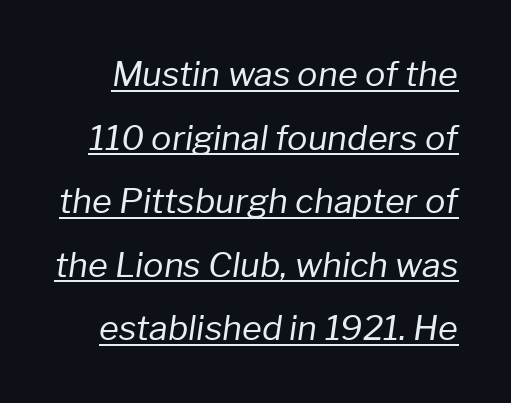
Q: Is the text bold? A: No.
Q: Is the text italic (slanted)? A: Yes, it leans right by about 8 degrees.
Q: Is the text underlined? A: Yes.
Q: Is the spacing between letters normal or unusually wide? A: Normal.
Q: Width (condensed, normal, or wide)? A: Normal.
Q: Stroke contrast? A: Low.
Q: x-height? A: Medium.
Q: Monospaced? A: No.
